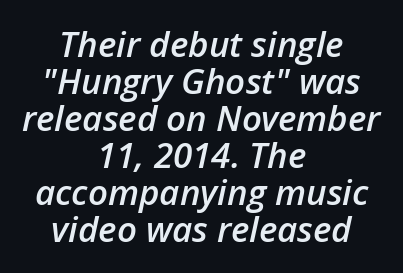
Lines of text with bare space underneath. Italic: yes, the glyphs are oblique. Nobody touched the tracking dial on this one. Spacing verdict: proportional, widths tailored to each character.
